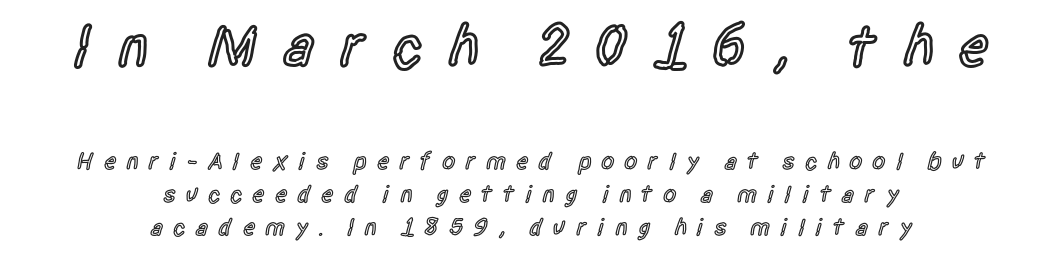
{"serif": "no", "bold": "semi", "weight": "semibold", "width": "condensed", "x_height": "large", "monospaced": "no", "underline": "no", "align": "center", "line_spacing": "normal", "line_spacing_ratio": 1.38, "letter_spacing": "wide", "letter_spacing_em": 0.4, "larger_block": "first", "size_ratio": 2.5, "glyph_px": 60}
